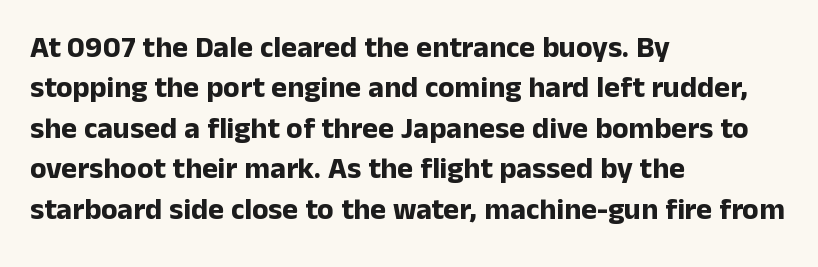
Compared with an ordinary text face, these strokes are far heavier — a full bold. The rendering uses a moderate line-height, typical for paragraphs. Does the type have serifs? No, each stem ends abruptly. Quick note: underline off. No extra tracking has been applied to these lines.
